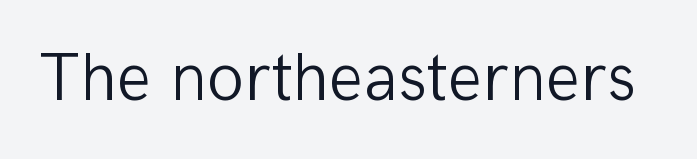
What stands out about the letter spacing? Nothing — it is the standard amount. You could not count columns in this text — the font is proportionally spaced. Stroke thickness stays within the range of a standard reading face or lighter. Unlike italic type, these characters show no tilt at all. This rendering features lettering with no underline. I'd call this a sans setting — the letters go barefoot.
